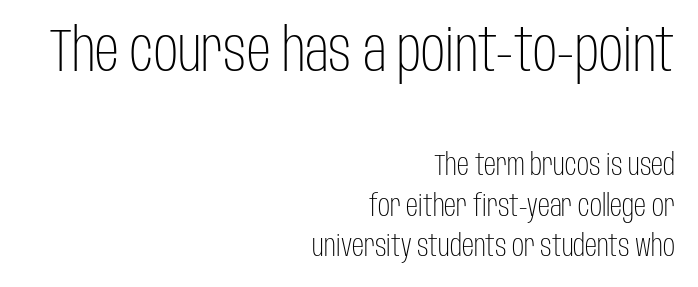
Q: Is the text bold? A: No.
Q: Is the text italic (slanted)? A: No, it is upright.
Q: Is the typeface a serif or a sans-serif typeface? A: Sans-serif.
Q: Is the text underlined? A: No.
Q: How is the paragraph aligned? A: Right-aligned.
Q: Is the spacing between letters normal or unusually wide? A: Normal.
Q: Is the spacing between lines tight, normal or loose? A: Normal.
Q: Which block of text is set in a larger size, the first (top) or the second (bottom)? A: The first (top) one.
Q: Width (condensed, normal, or wide)? A: Condensed.
Q: Stroke contrast? A: Low.
Q: x-height? A: Large.
Q: Monospaced? A: No.
